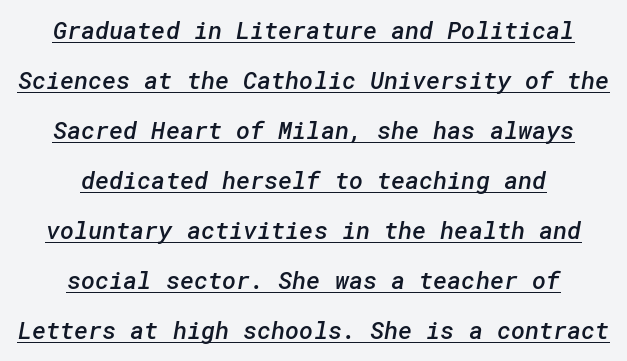
The image shows 24 px text type; set centered, loose line spacing (2.08x), normal letter spacing, underlined.
